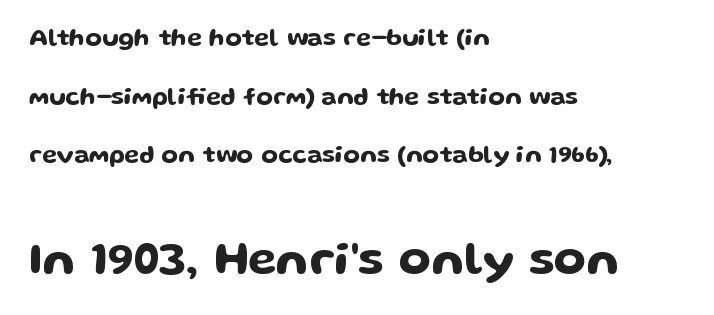
{"serif": "no", "italic": "no", "width": "wide", "stroke_contrast": "low", "x_height": "medium", "monospaced": "no", "underline": "no", "align": "left", "line_spacing": "loose", "line_spacing_ratio": 2.44, "letter_spacing": "normal", "letter_spacing_em": 0.0, "larger_block": "second", "size_ratio": 1.96, "glyph_px": 47}
